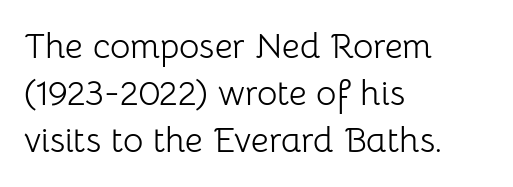
{"serif": "no", "italic": "no", "bold": "no", "weight": "light", "width": "normal", "stroke_contrast": "low", "x_height": "medium", "monospaced": "no", "underline": "no", "align": "left", "line_spacing": "normal", "line_spacing_ratio": 1.34, "letter_spacing": "normal", "letter_spacing_em": 0.0, "glyph_px": 35}
